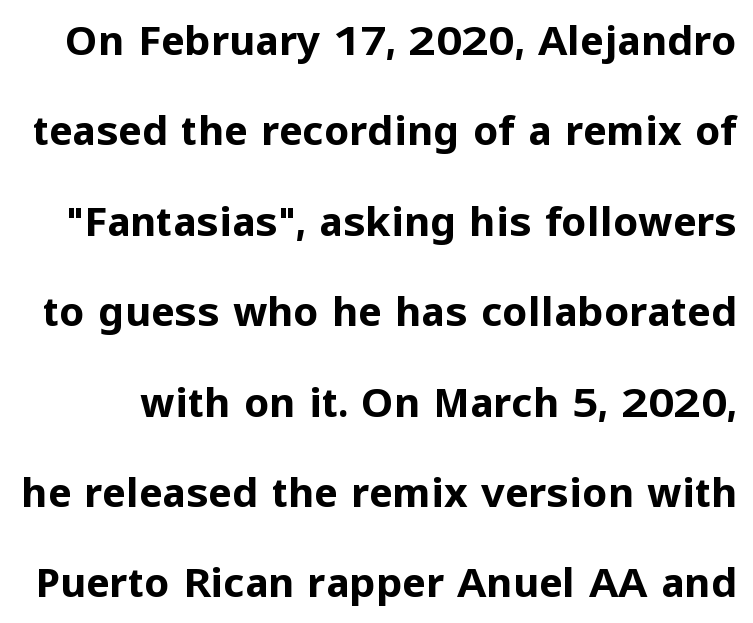
The image shows 40 px bold sans-serif type, upright; set loose line spacing (2.26x), normal letter spacing, not underlined; low stroke contrast and a medium x-height.
